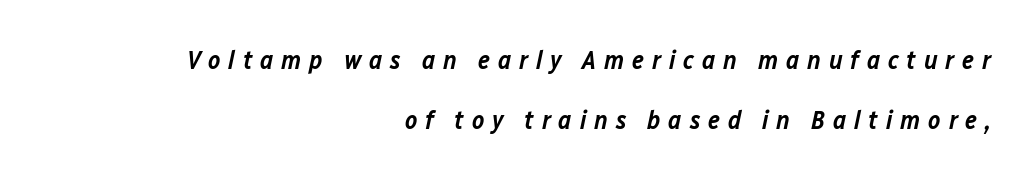
{"italic": "yes", "lean": "right", "slant_degrees": 12, "bold": "semi", "underline": "no", "align": "right", "line_spacing": "loose", "line_spacing_ratio": 2.29, "letter_spacing": "wide", "letter_spacing_em": 0.3, "glyph_px": 26}
